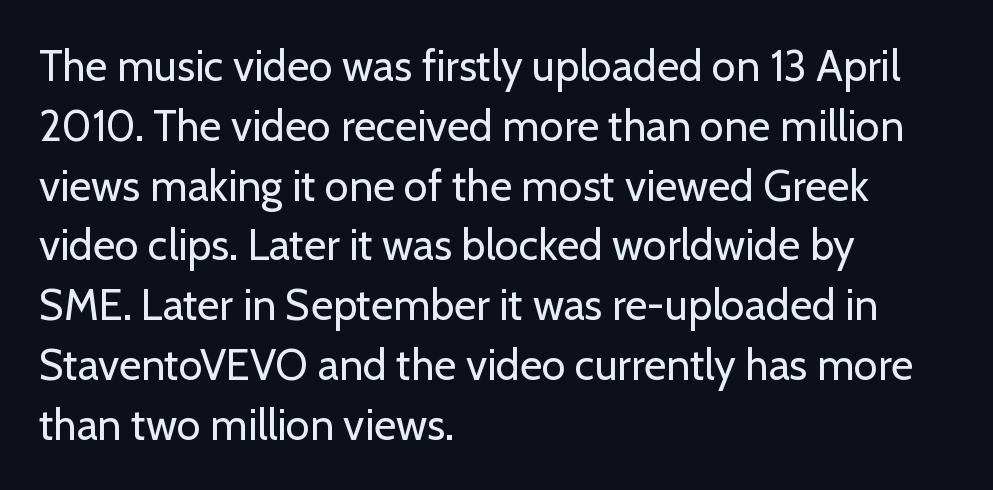
Summary of weight: not heavy and not bold. Caption: multi-line text, flush left, ragged right. This sample uses an upright cut, with every glyph sitting square on the baseline. Leading: standard.
